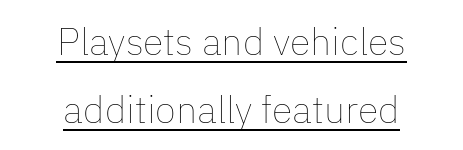
{"italic": "no", "bold": "no", "weight": "thin", "width": "normal", "stroke_contrast": "low", "x_height": "medium", "monospaced": "no", "underline": "yes", "align": "center", "line_spacing_ratio": 1.78, "letter_spacing": "normal", "letter_spacing_em": 0.0, "glyph_px": 38}
